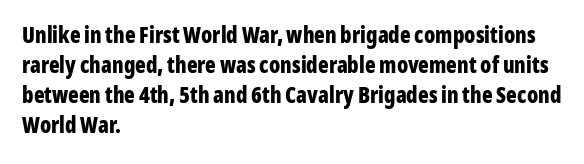
The image shows 22 px bold type, upright; set left-aligned, normal line spacing (1.36x), normal letter spacing, not underlined.
